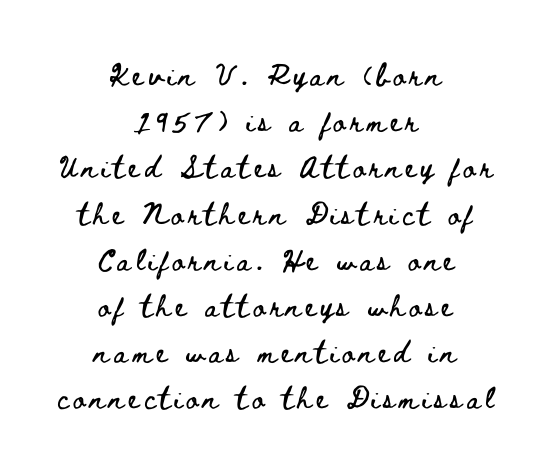
{"width": "wide", "stroke_contrast": "low", "x_height": "small", "monospaced": "no", "underline": "no", "align": "center", "line_spacing": "normal", "line_spacing_ratio": 1.65, "glyph_px": 28}
